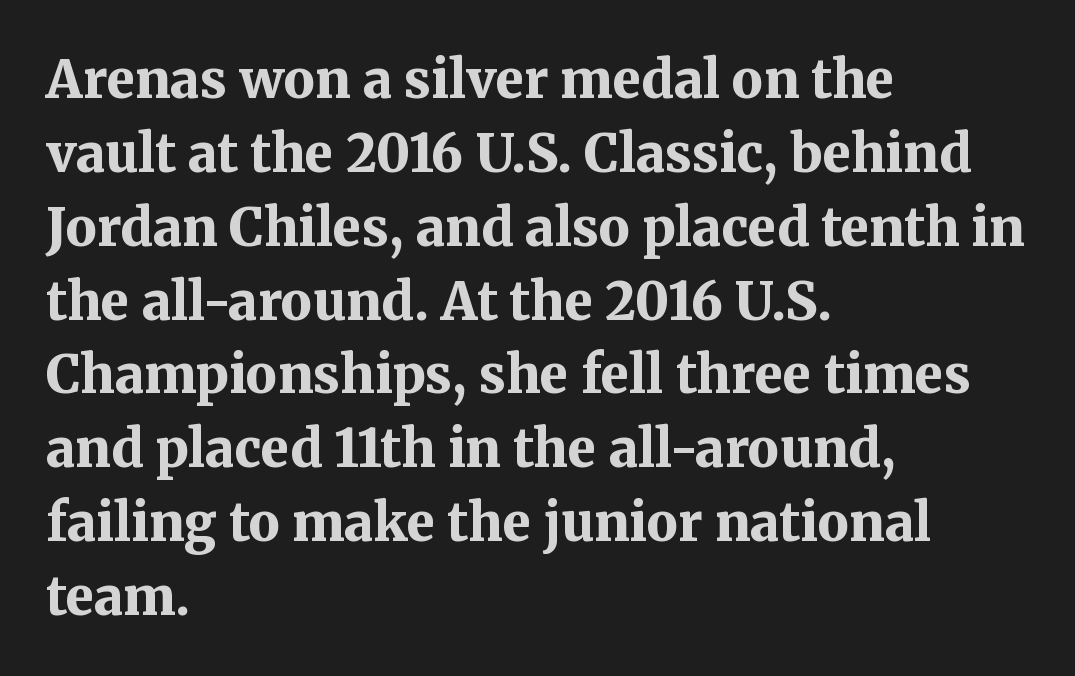
{"serif": "yes", "italic": "no", "bold": "yes", "weight": "bold", "width": "normal", "stroke_contrast": "medium", "x_height": "medium", "monospaced": "no", "underline": "no", "align": "left", "line_spacing": "normal", "line_spacing_ratio": 1.42, "letter_spacing": "normal", "letter_spacing_em": 0.0, "glyph_px": 52}
